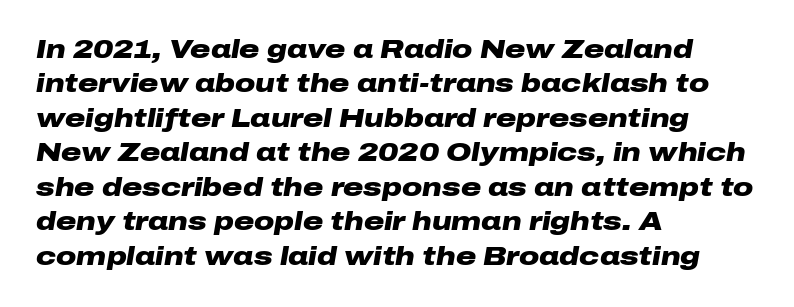
{"italic": "yes", "lean": "right", "slant_degrees": 10, "bold": "yes", "underline": "no", "align": "left", "line_spacing": "normal", "line_spacing_ratio": 1.38, "letter_spacing": "normal", "letter_spacing_em": 0.0, "glyph_px": 25}
